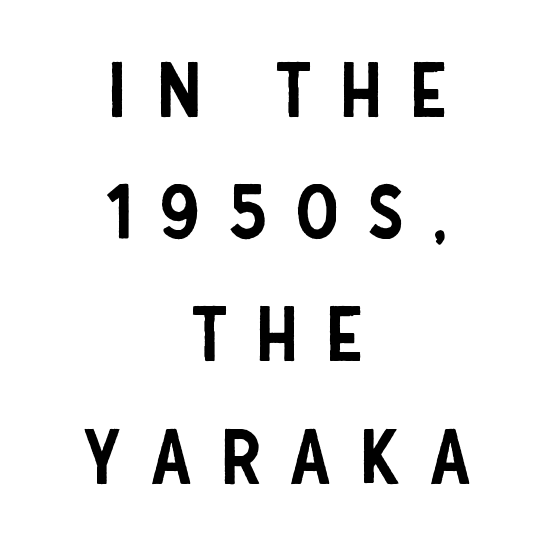
{"serif": "no", "italic": "no", "width": "condensed", "stroke_contrast": "low", "x_height": "large", "monospaced": "no", "underline": "no", "align": "center", "line_spacing": "normal", "line_spacing_ratio": 1.63, "letter_spacing": "wide", "letter_spacing_em": 0.36, "glyph_px": 75}
